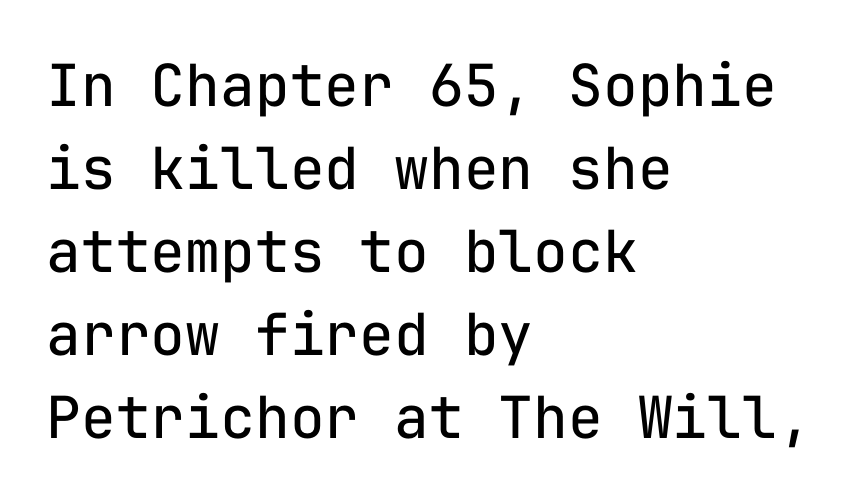
Q: Is the text bold? A: No.
Q: Is the text italic (slanted)? A: No, it is upright.
Q: Is the typeface a serif or a sans-serif typeface? A: Sans-serif.
Q: Is the text underlined? A: No.
Q: How is the paragraph aligned? A: Left-aligned.
Q: Is the spacing between letters normal or unusually wide? A: Normal.
Q: Is the spacing between lines tight, normal or loose? A: Normal.
Q: Width (condensed, normal, or wide)? A: Normal.
Q: Stroke contrast? A: Low.
Q: x-height? A: Medium.
Q: Monospaced? A: Yes.
